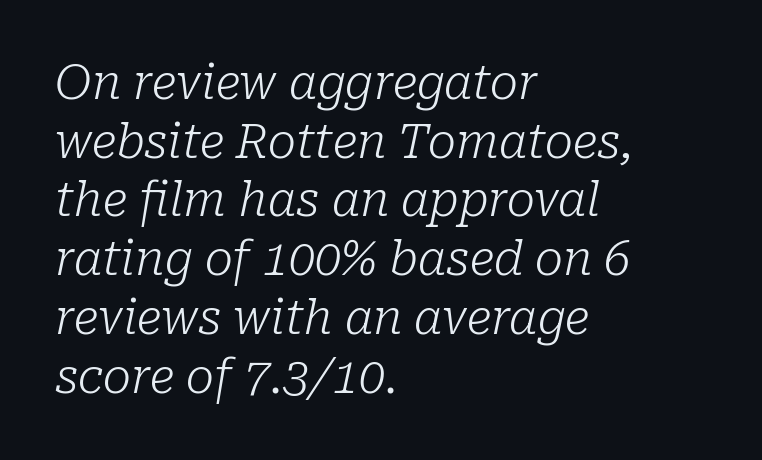
No heavy texture on the line: the type isn't bold. The passage shown stacks its lines at a standard gap. Any mark beneath the type? The region is blank. All the whitespace from short lines collects on the right.
